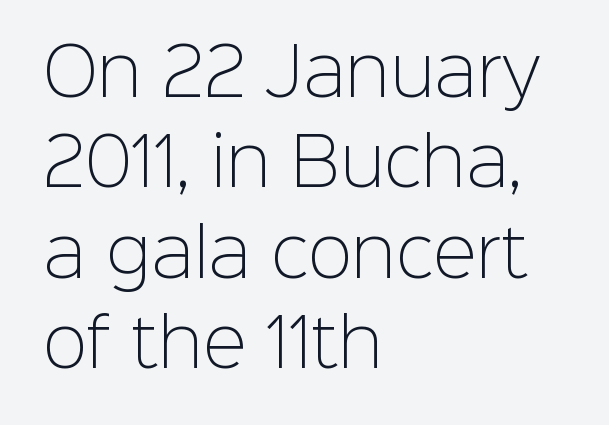
The image shows 66 px light sans-serif type, upright; set left-aligned, normal line spacing (1.37x), normal letter spacing, not underlined; low stroke contrast and a medium x-height.
